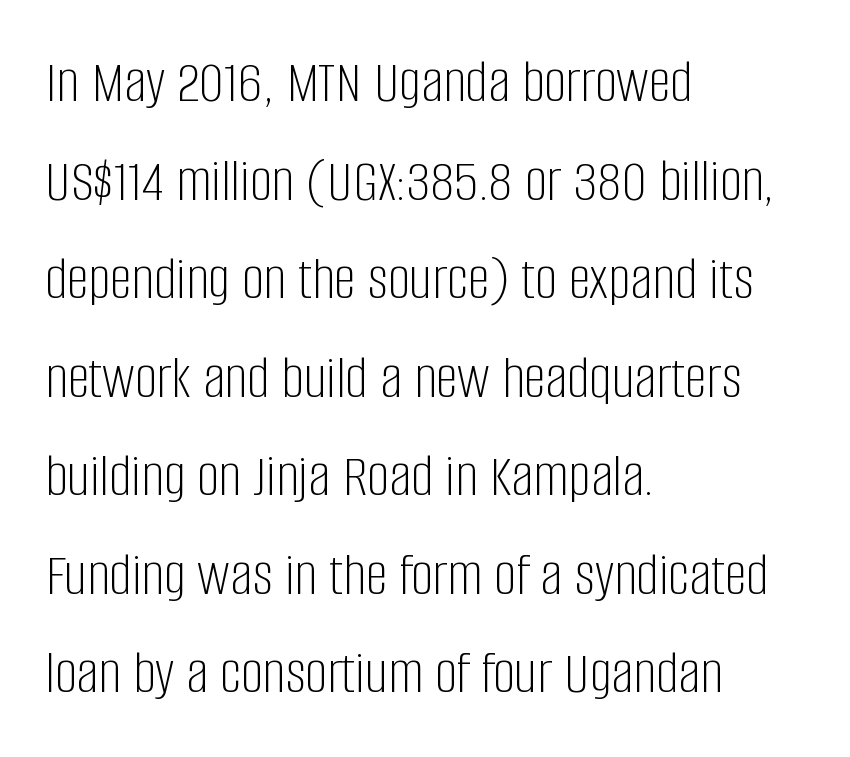
Notice how the stems are strictly vertical — no italics here. Look at the tracking — it's just the regular setting, nothing added. Line spacing here is normal. One-word summary of the alignment: left. Do the characters align in a grid? No, the font is proportional. This reads as an unemphasized weight, regular at the heaviest.
